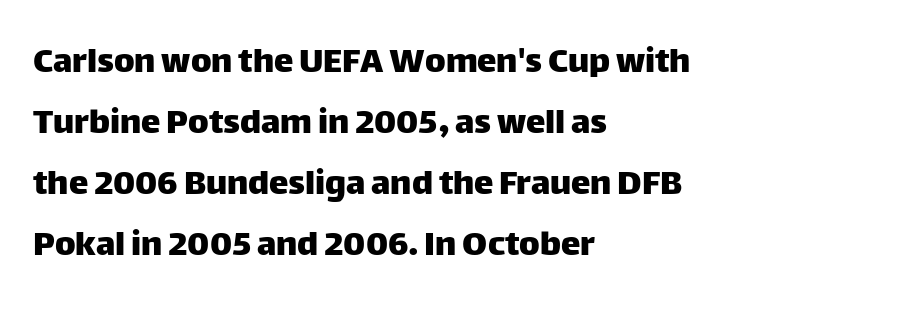
{"serif": "no", "italic": "no", "width": "normal", "stroke_contrast": "low", "x_height": "large", "monospaced": "no", "underline": "no", "align": "left", "line_spacing": "normal", "line_spacing_ratio": 1.56, "letter_spacing": "normal", "letter_spacing_em": 0.0, "glyph_px": 39}
